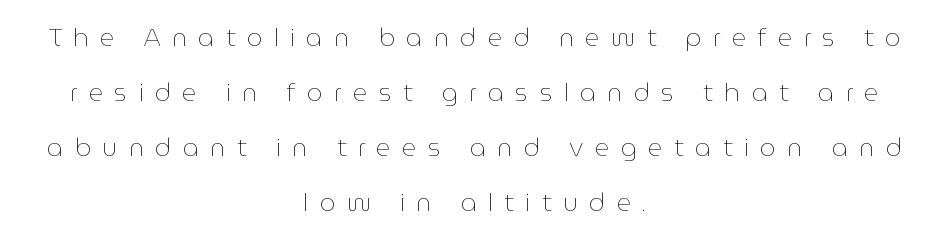
{"italic": "no", "bold": "no", "underline": "no", "align": "center", "line_spacing": "loose", "line_spacing_ratio": 2.2, "letter_spacing": "wide", "letter_spacing_em": 0.45, "glyph_px": 25}
